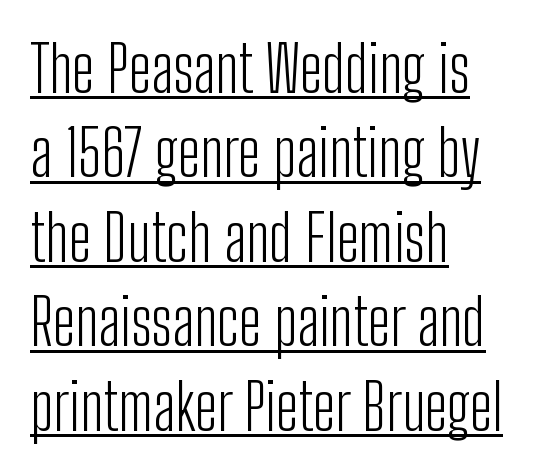
Every character sits straight up, as roman type does. Heaviness? Minimal to ordinary, like unemphasized prose. Honestly, the letter spacing is just normal — you wouldn't notice it. A baseline rule has been typeset under these characters. Layout note: lines flush left.
